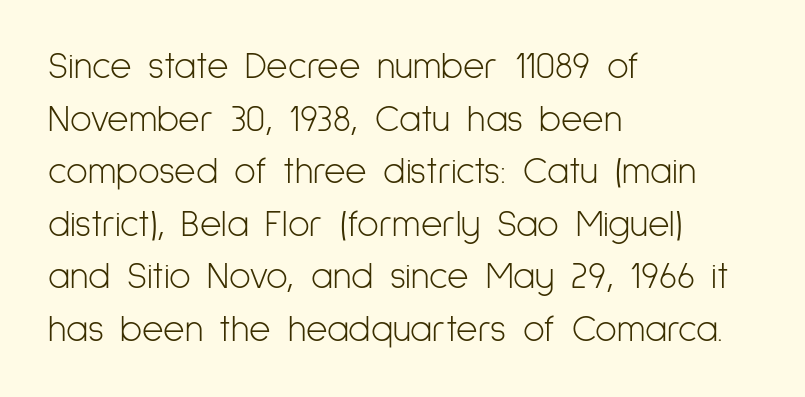
Each line starts at the same left margin while the right side varies. The words here are not underlined. When letters stand straight like this, we call the style roman or upright. You can tell from the bare stems that sans-serif type was used. Bold? No — there's no thickening of the strokes. Default kerning and tracking; the words read as compact shapes.
